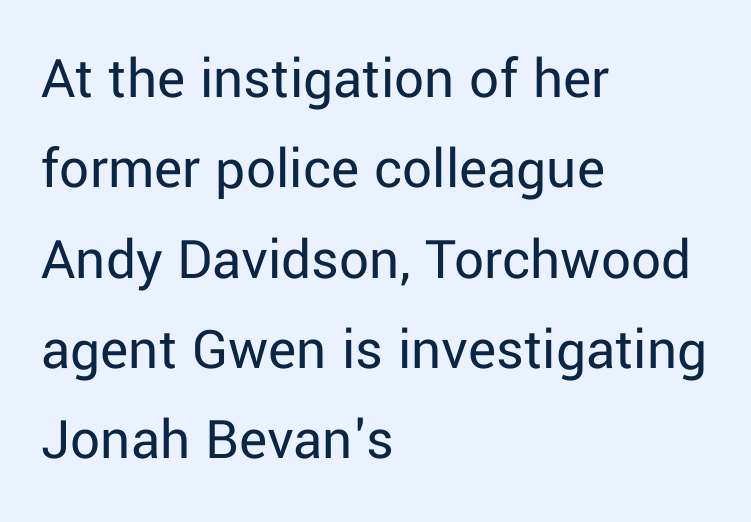
Q: Is the text bold? A: No.
Q: Is the text italic (slanted)? A: No, it is upright.
Q: Is the typeface a serif or a sans-serif typeface? A: Sans-serif.
Q: Is the text underlined? A: No.
Q: How is the paragraph aligned? A: Left-aligned.
Q: Is the spacing between letters normal or unusually wide? A: Normal.
Q: Is the spacing between lines tight, normal or loose? A: Normal.
Q: Width (condensed, normal, or wide)? A: Normal.
Q: Stroke contrast? A: Low.
Q: x-height? A: Medium.
Q: Monospaced? A: No.
